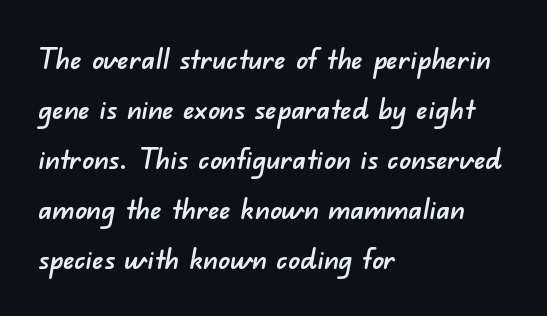
{"serif": "no", "width": "normal", "stroke_contrast": "low", "x_height": "small", "monospaced": "no", "underline": "no", "align": "left", "line_spacing_ratio": 1.72, "letter_spacing": "normal", "letter_spacing_em": 0.0, "glyph_px": 29}
